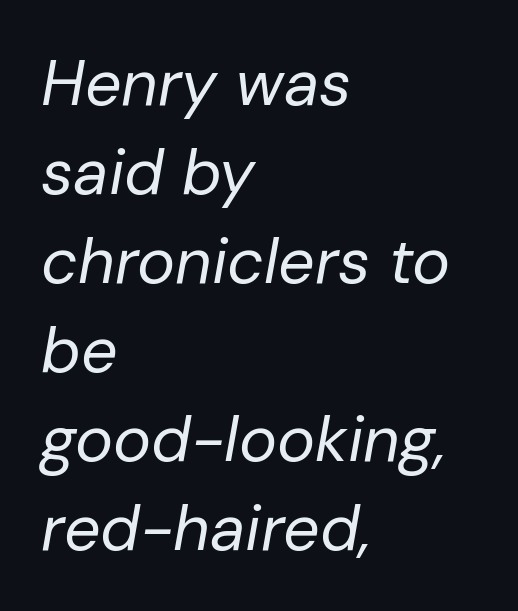
{"italic": "yes", "lean": "right", "slant_degrees": 10, "bold": "no", "weight": "regular", "width": "normal", "stroke_contrast": "low", "x_height": "medium", "monospaced": "no", "underline": "no", "align": "left", "line_spacing": "normal", "line_spacing_ratio": 1.39, "letter_spacing": "normal", "letter_spacing_em": 0.0, "glyph_px": 64}
